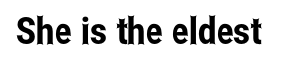
Q: Is the text italic (slanted)? A: No, it is upright.
Q: Is the typeface a serif or a sans-serif typeface? A: Sans-serif.
Q: Is the text underlined? A: No.
Q: Is the spacing between letters normal or unusually wide? A: Normal.
Q: Width (condensed, normal, or wide)? A: Condensed.
Q: Stroke contrast? A: Low.
Q: x-height? A: Medium.
Q: Monospaced? A: No.
